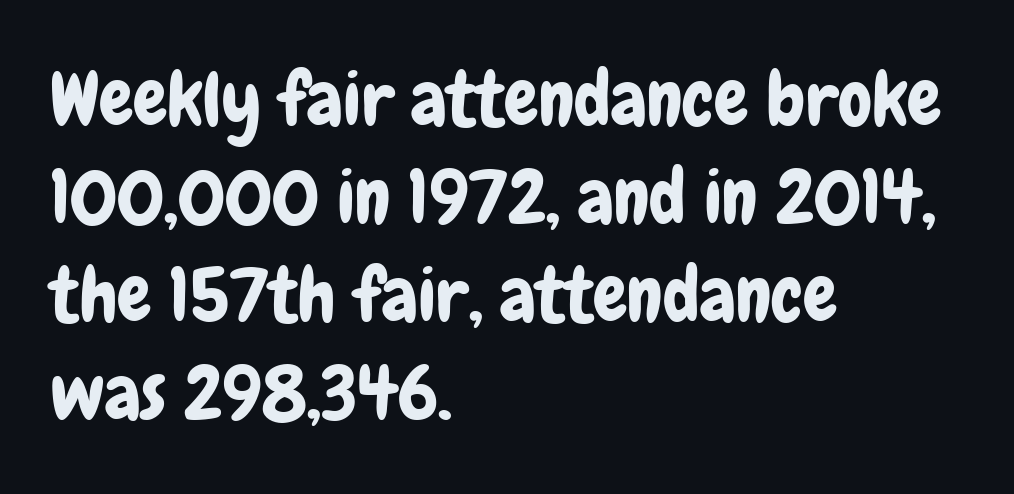
{"serif": "no", "italic": "no", "width": "condensed", "stroke_contrast": "low", "x_height": "medium", "monospaced": "no", "underline": "no", "align": "left", "line_spacing": "normal", "line_spacing_ratio": 1.29, "letter_spacing": "normal", "letter_spacing_em": 0.0, "glyph_px": 76}
